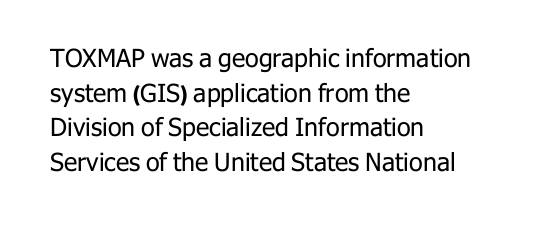
Q: Is the text bold? A: No.
Q: Is the text italic (slanted)? A: No, it is upright.
Q: Is the text underlined? A: No.
Q: How is the paragraph aligned? A: Left-aligned.
Q: Is the spacing between letters normal or unusually wide? A: Normal.
Q: Is the spacing between lines tight, normal or loose? A: Normal.
